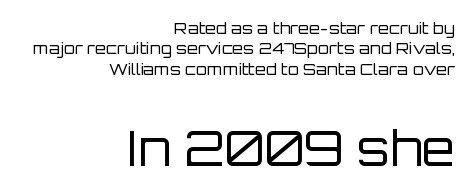
A light-to-regular cut is what we see here. To sum up the face: it is a sans, with no serifs. There is no visible air inserted between adjacent glyphs. It's the straight-up-and-down kind of type. Looks like regular typesetting: each glyph gets only the width it needs.
